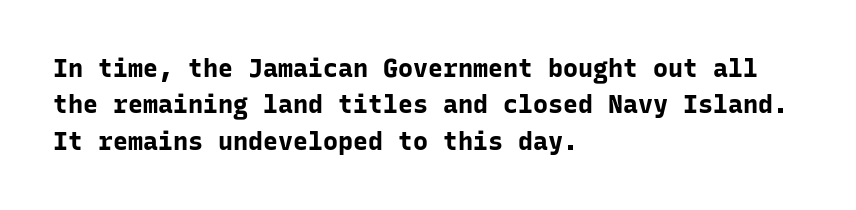
The image shows 25 px bold type, upright; set left-aligned, normal line spacing (1.46x), normal letter spacing, not underlined.
